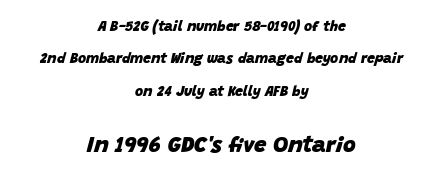
Typeset on center — no edge is straight. You'd pick this weight for a headline — it's a proper bold. The passage shown begins with its smaller block and ends with its larger one. Notice the wide empty band between every row — that's loose leading.
